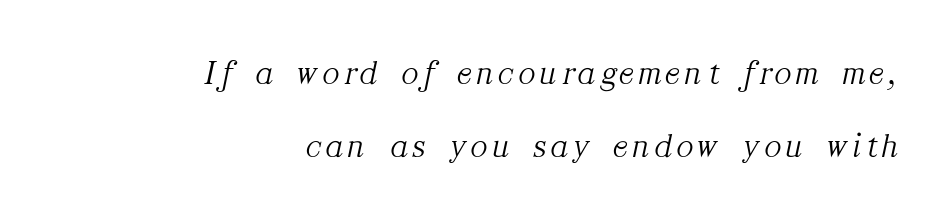
Q: Is the text bold? A: No.
Q: Is the text italic (slanted)? A: Yes, it leans right by about 12 degrees.
Q: Is the typeface a serif or a sans-serif typeface? A: Serif.
Q: Is the text underlined? A: No.
Q: How is the paragraph aligned? A: Right-aligned.
Q: Is the spacing between lines tight, normal or loose? A: Loose.
Q: Width (condensed, normal, or wide)? A: Normal.
Q: Stroke contrast? A: Medium.
Q: x-height? A: Medium.
Q: Monospaced? A: No.
